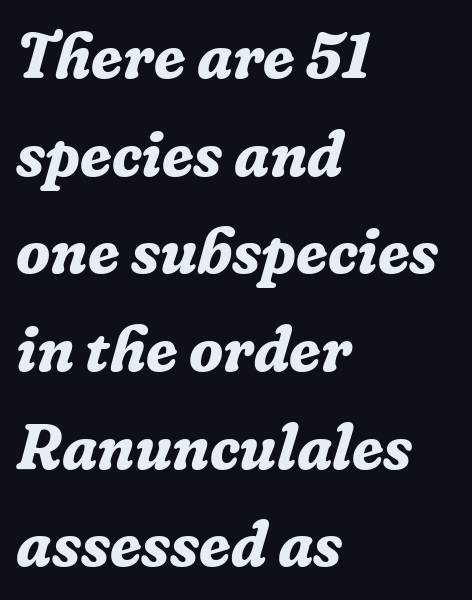
The image shows 63 px bold serif type, italic (leaning right); set left-aligned, normal line spacing (1.55x), normal letter spacing, not underlined; low stroke contrast and a medium x-height.
